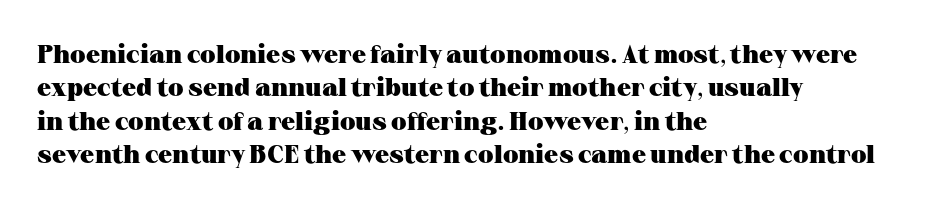
Notice how the passage keeps a crisp vertical edge on the left only. Ordinary non-slanted type is in use. This sample uses plain, unmodified letter spacing. Strong, thick strokes mark this as bold type. Normally led — the rows are evenly, conventionally spaced.
